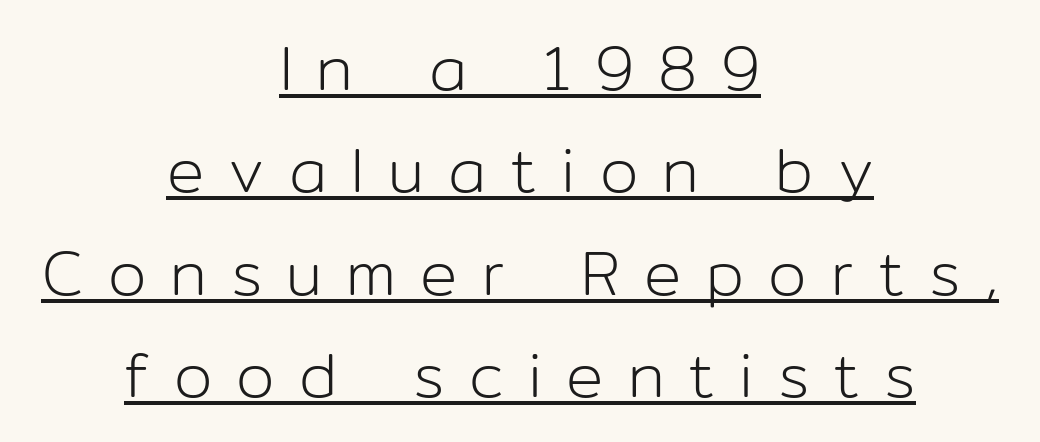
Like a heading marked for emphasis, these lines bear an underscore. Caption: expanded tracking, letters set apart. Classification — sans serif. Style check: upright. The letters advance in unequal steps, a hallmark of proportional type. Reading down the column, the eye jumps a familiar distance to each next line.
